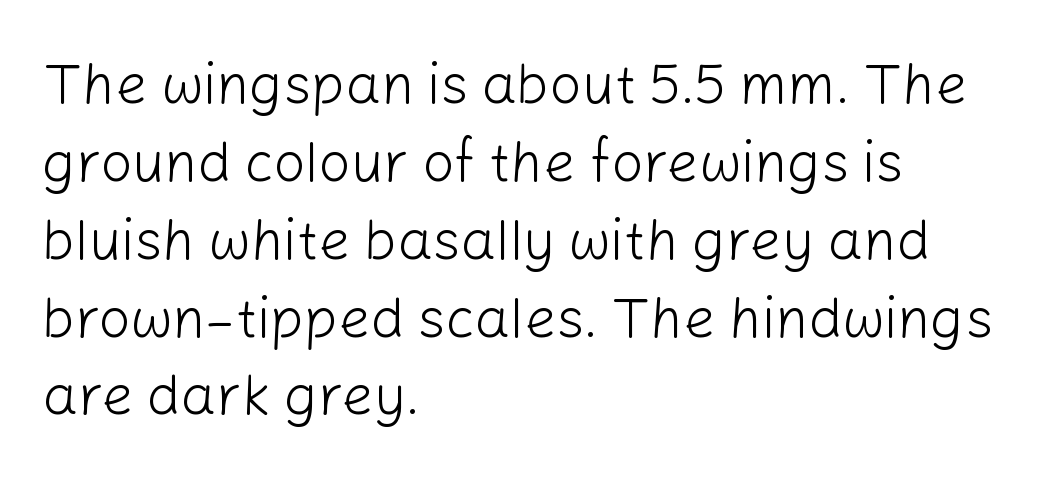
Has an underline been added? It has not. The vertical gap from one line to the next is medium. Standard letterfit; no display-style spreading of the glyphs. Italic: no, the glyphs are upright roman. Each stroke keeps to a modest, everyday thickness or less.
